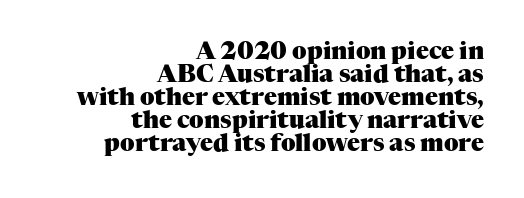
Rendered with straight, roman letterforms. This sample is right-justified, so line beginnings fall wherever the words allow. What's the leading like? Squeezed, with rows nearly overlapping. Is the type bold? Yes — the strokes are clearly thick and heavy. Students, note that the glyphs here touch the page at normal intervals. The words here are not underlined.
